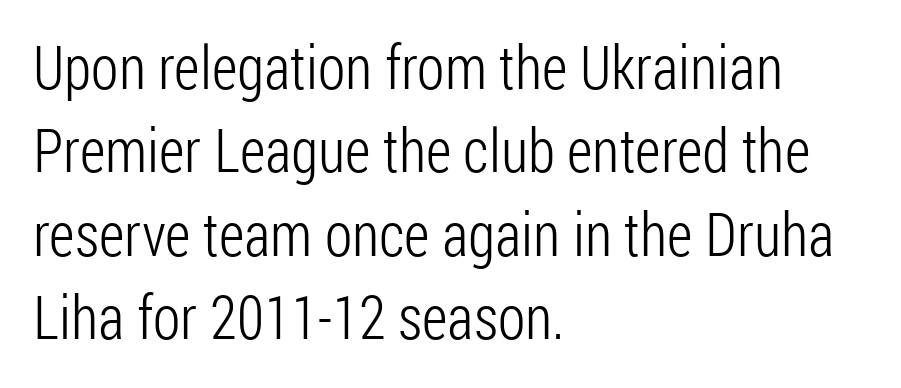
The image shows 60 px light, condensed sans-serif type, upright; set left-aligned, normal line spacing (1.39x), normal letter spacing, not underlined; low stroke contrast and a medium x-height.
